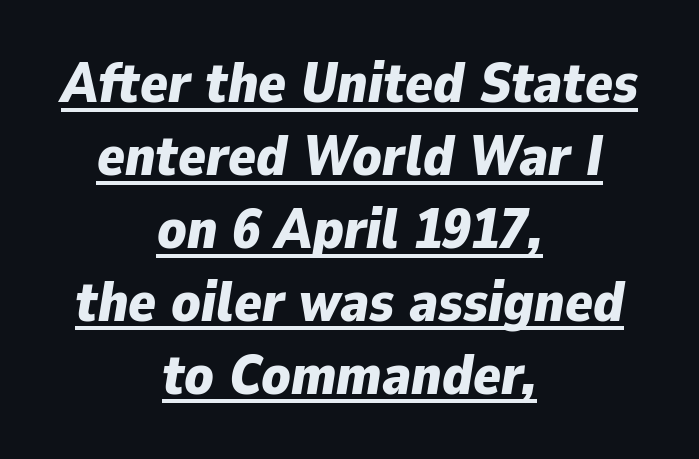
The image shows 57 px bold type, italic (leaning right); set centered, normal line spacing (1.28x), normal letter spacing, underlined; low stroke contrast and a medium x-height.
